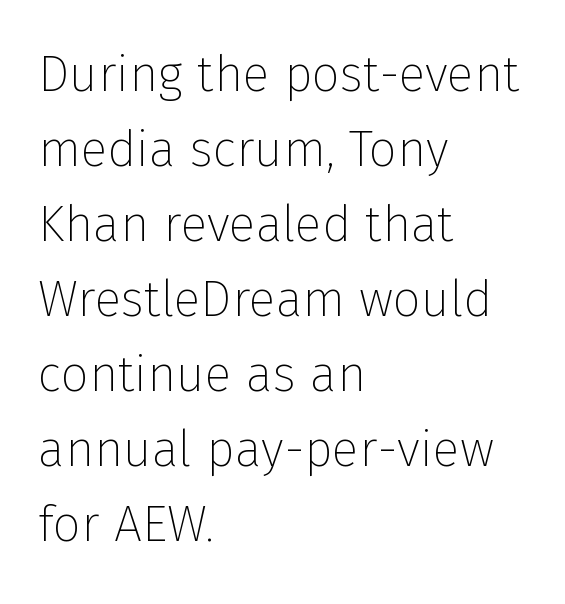
Q: Is the text bold? A: No.
Q: Is the text italic (slanted)? A: No, it is upright.
Q: Is the typeface a serif or a sans-serif typeface? A: Sans-serif.
Q: Is the text underlined? A: No.
Q: How is the paragraph aligned? A: Left-aligned.
Q: Is the spacing between letters normal or unusually wide? A: Normal.
Q: Is the spacing between lines tight, normal or loose? A: Normal.
Q: Width (condensed, normal, or wide)? A: Normal.
Q: Stroke contrast? A: Low.
Q: x-height? A: Medium.
Q: Monospaced? A: No.
